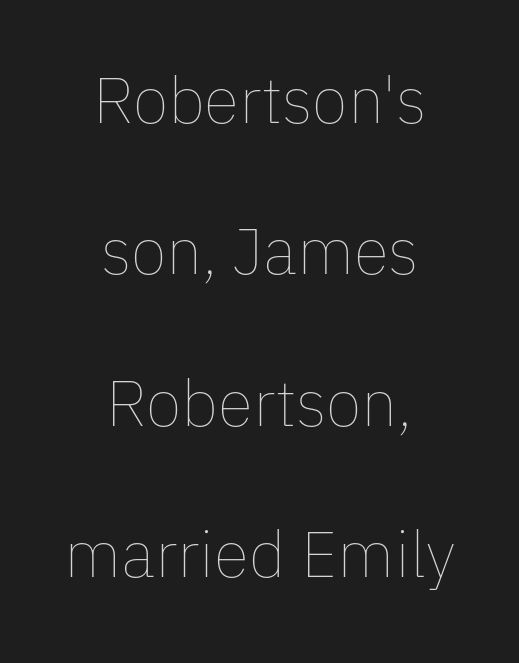
A typesetter would mark this as roman, not italic. Varying glyph widths throughout — classic text-font behaviour. Has an underline been added? It has not. The designer dialed line spacing up above the default.
